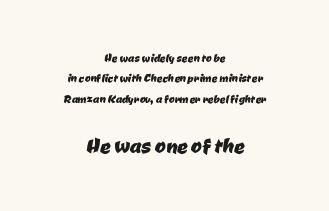
The image shows 26 px text type; set centered, normal line spacing (1.46x), normal letter spacing, not underlined; the second (bottom) block is 1.86x larger.
